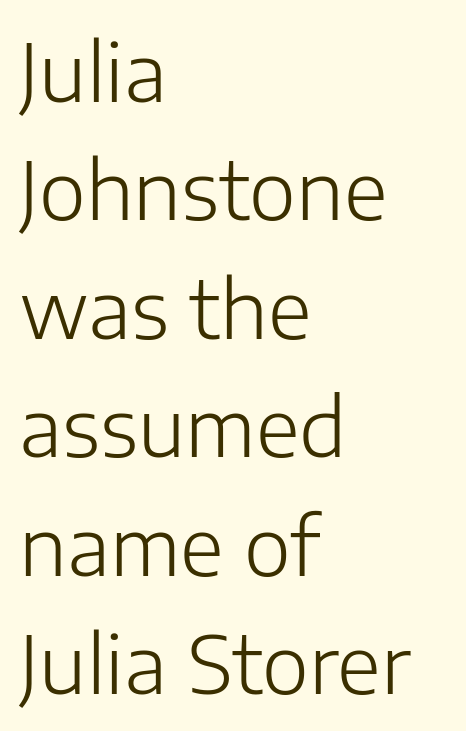
Q: Is the text bold? A: No.
Q: Is the text italic (slanted)? A: No, it is upright.
Q: Is the typeface a serif or a sans-serif typeface? A: Sans-serif.
Q: Is the text underlined? A: No.
Q: How is the paragraph aligned? A: Left-aligned.
Q: Is the spacing between letters normal or unusually wide? A: Normal.
Q: Is the spacing between lines tight, normal or loose? A: Normal.
Q: Width (condensed, normal, or wide)? A: Normal.
Q: Stroke contrast? A: Low.
Q: x-height? A: Medium.
Q: Monospaced? A: No.
